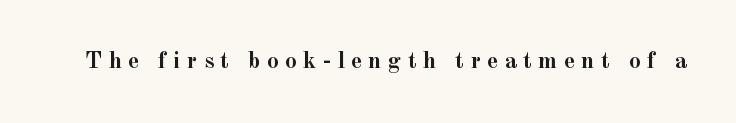
Q: Is the text bold? A: Yes.
Q: Is the text italic (slanted)? A: No, it is upright.
Q: Is the text underlined? A: No.
Q: Is the spacing between letters normal or unusually wide? A: Unusually wide.
